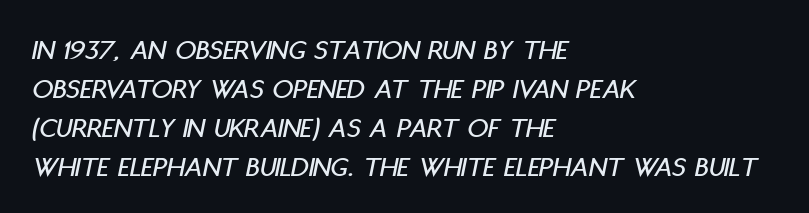
The image shows 29 px condensed type, italic (leaning right); set left-aligned, normal line spacing (1.34x), normal letter spacing, not underlined; low stroke contrast and a large x-height.
